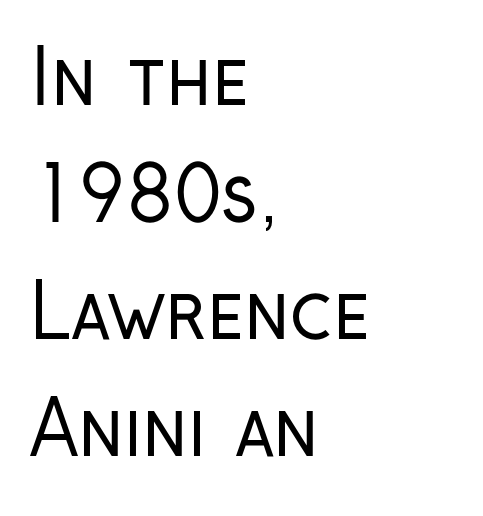
{"serif": "no", "italic": "no", "bold": "no", "weight": "regular", "width": "condensed", "stroke_contrast": "low", "x_height": "medium", "monospaced": "no", "underline": "no", "align": "left", "line_spacing": "normal", "line_spacing_ratio": 1.56, "letter_spacing": "normal", "letter_spacing_em": 0.0, "glyph_px": 75}
